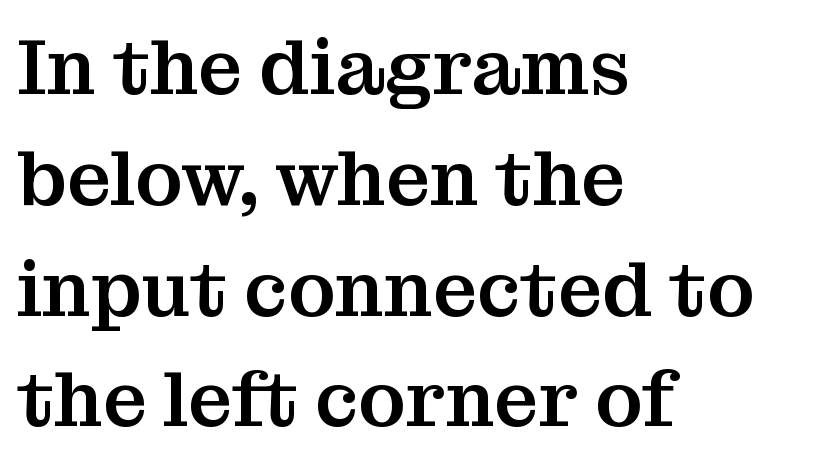
{"serif": "yes", "italic": "no", "width": "normal", "stroke_contrast": "medium", "x_height": "medium", "monospaced": "no", "underline": "no", "align": "left", "line_spacing": "normal", "line_spacing_ratio": 1.42, "letter_spacing": "normal", "letter_spacing_em": 0.0, "glyph_px": 78}
